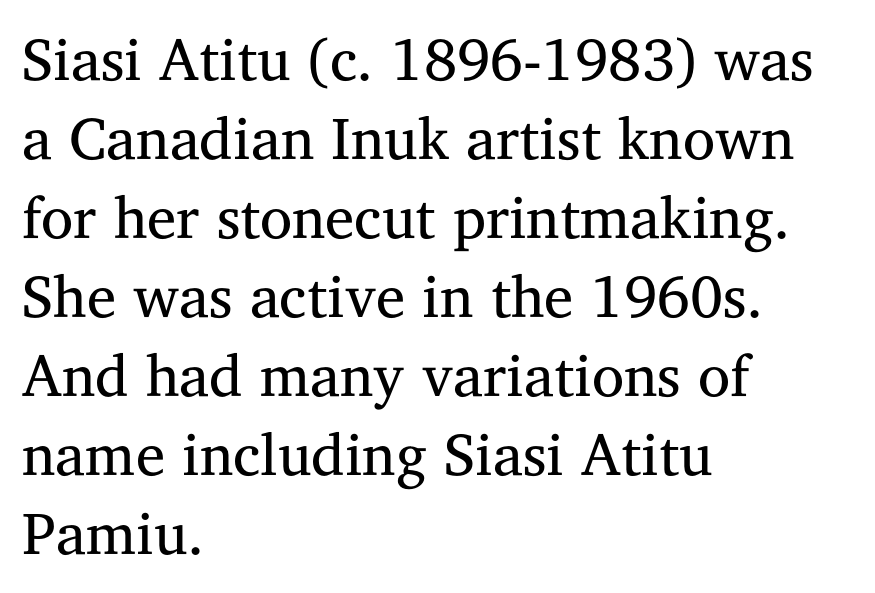
The passage shown is typed in a proportional face where columns would drift. Reading down the column, the eye jumps a familiar distance to each next line. The words here are not underlined. Standard letterfit; no display-style spreading of the glyphs.
